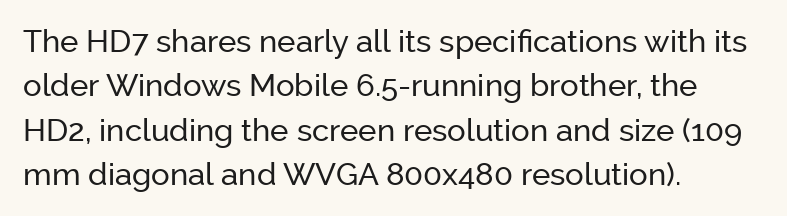
The image shows 31 px sans-serif type, upright; set left-aligned, normal line spacing (1.43x), normal letter spacing, not underlined; low stroke contrast and a medium x-height.
